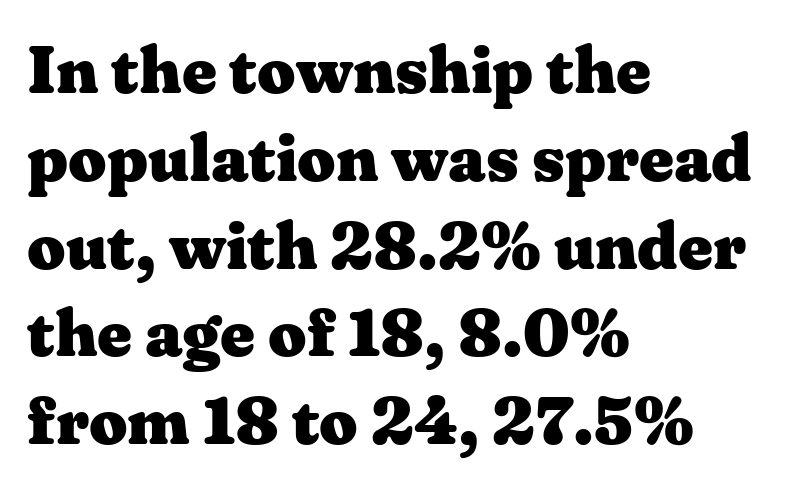
Q: Is the text bold? A: Yes.
Q: Is the text italic (slanted)? A: No, it is upright.
Q: Is the typeface a serif or a sans-serif typeface? A: Serif.
Q: Is the text underlined? A: No.
Q: How is the paragraph aligned? A: Left-aligned.
Q: Is the spacing between letters normal or unusually wide? A: Normal.
Q: Is the spacing between lines tight, normal or loose? A: Normal.
Q: Width (condensed, normal, or wide)? A: Wide.
Q: Stroke contrast? A: Medium.
Q: x-height? A: Medium.
Q: Monospaced? A: No.
